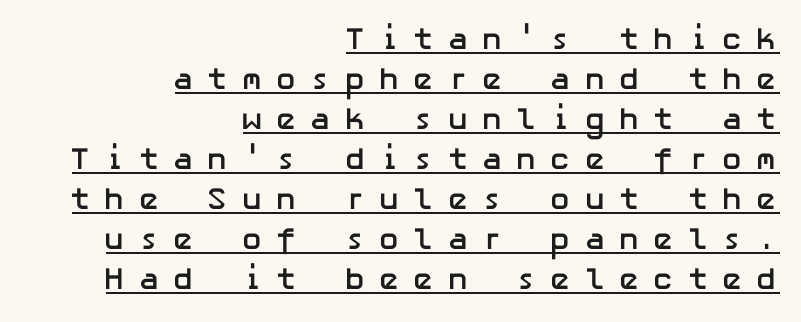
{"serif": "no", "italic": "no", "bold": "yes", "weight": "semibold", "width": "normal", "stroke_contrast": "low", "x_height": "medium", "underline": "yes", "align": "right", "line_spacing": "normal", "line_spacing_ratio": 1.29, "letter_spacing": "wide", "letter_spacing_em": 0.44, "glyph_px": 31}
